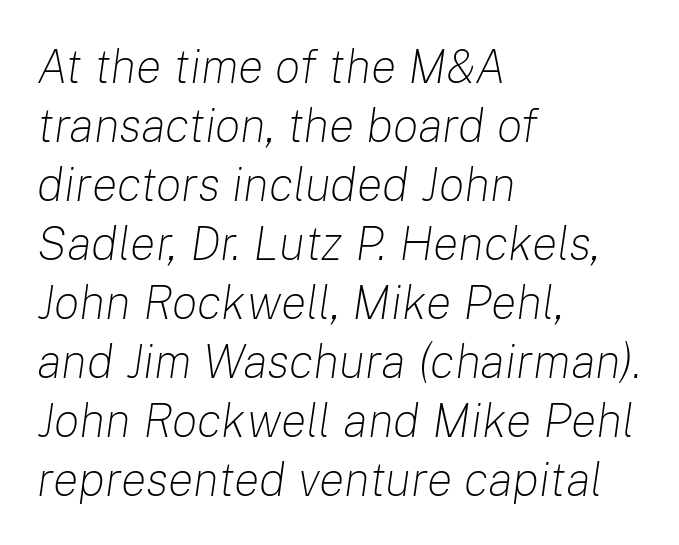
The image shows 48 px light type, italic (leaning right); set left-aligned, line spacing 1.23x, normal letter spacing, not underlined; low stroke contrast and a medium x-height.
